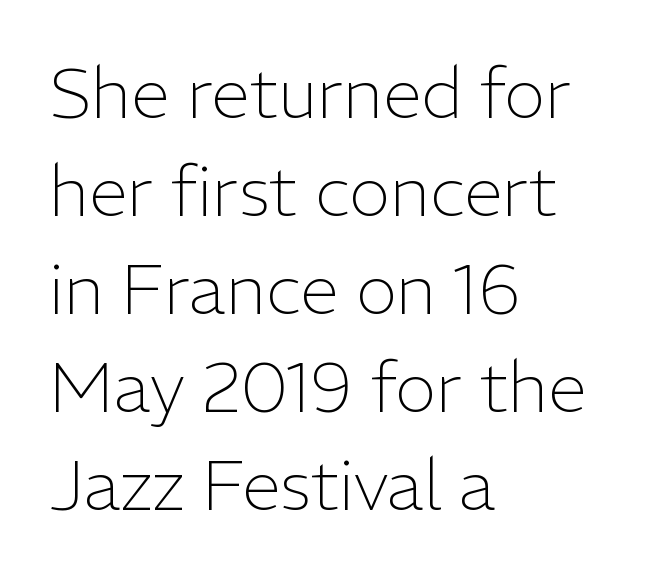
Q: Is the text bold? A: No.
Q: Is the text italic (slanted)? A: No, it is upright.
Q: Is the typeface a serif or a sans-serif typeface? A: Sans-serif.
Q: Is the text underlined? A: No.
Q: How is the paragraph aligned? A: Left-aligned.
Q: Is the spacing between letters normal or unusually wide? A: Normal.
Q: Is the spacing between lines tight, normal or loose? A: Normal.
Q: Width (condensed, normal, or wide)? A: Normal.
Q: Stroke contrast? A: Low.
Q: x-height? A: Medium.
Q: Monospaced? A: No.
